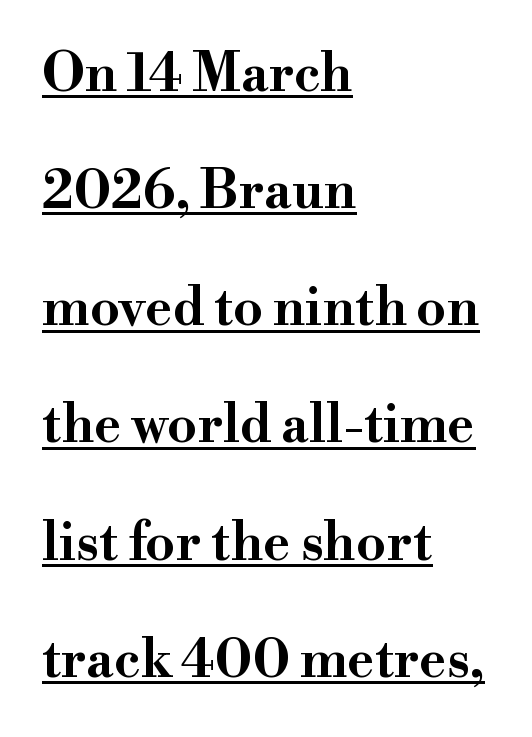
Upright lettering throughout. This sample uses a serif face. The ragged edge is on the right, which tells us the setting is flush left. Is there an underline? Yes — a line sits under the letters. Does the leading feel generous? Absolutely, it's lavish.
